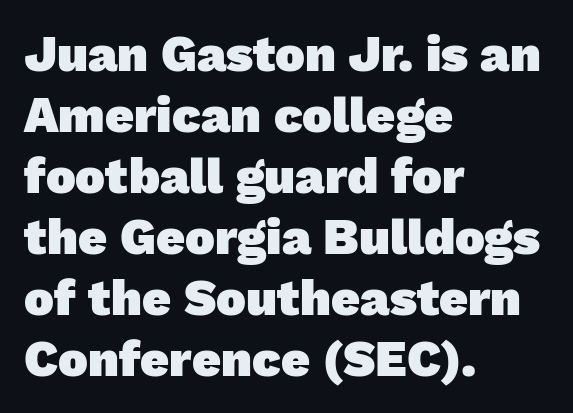
{"serif": "no", "bold": "yes", "weight": "heavy", "width": "normal", "stroke_contrast": "low", "x_height": "medium", "monospaced": "no", "underline": "no", "align": "left", "line_spacing_ratio": 1.22, "letter_spacing": "normal", "letter_spacing_em": 0.0, "glyph_px": 50}
